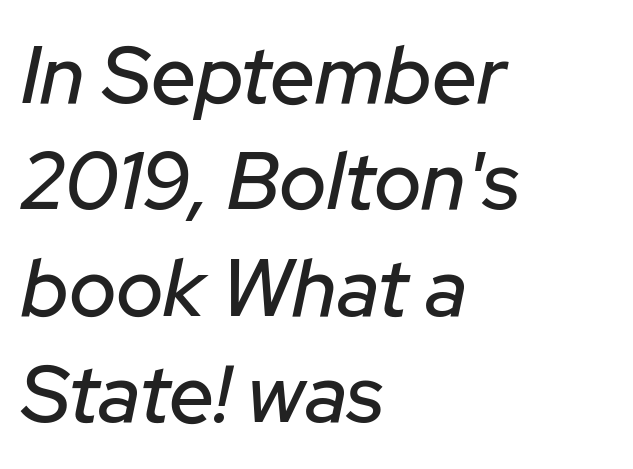
Any mark beneath the type? The region is blank. The typography opts for an oblique posture over an upright one. Each new line begins a customary step beneath the previous one. Looks like regular typesetting: each glyph gets only the width it needs. Reading down the block, your eye returns to a fixed left position each line.
